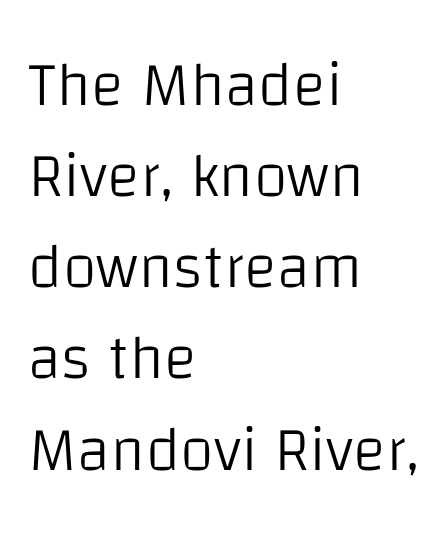
Heaviness? Minimal to ordinary, like unemphasized prose. Vertical strokes here are truly vertical. The leading is moderate, giving the passage an even texture. A classic flush-left, rag-right setting is used for this passage. Descender tails drop into unmarked territory.
